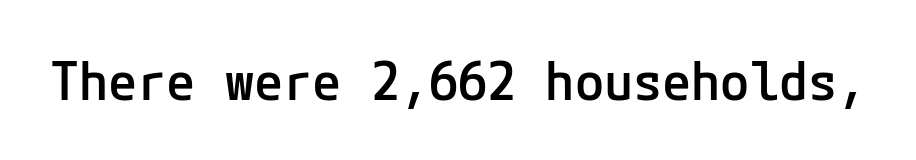
This is moderately heavy type, rendered in semibold. Serif or sans? Sans — the stroke terminals are bare. The lettering holds an erect, upright posture throughout. This rendering features lettering with no underline.
